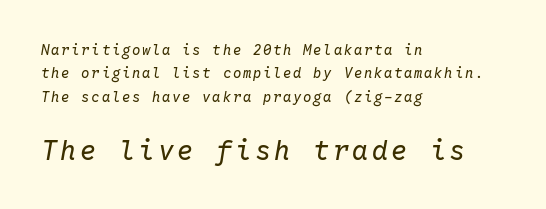
The image shows 27 px text type, italic (leaning right); set left-aligned, normal line spacing (1.67x), not underlined; the second (bottom) block is 1.93x larger.
